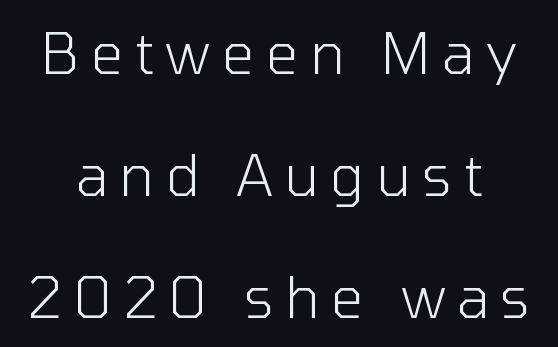
{"serif": "no", "italic": "no", "bold": "no", "weight": "light", "width": "normal", "stroke_contrast": "low", "x_height": "medium", "monospaced": "no", "underline": "no", "line_spacing": "loose", "line_spacing_ratio": 2.14, "letter_spacing": "wide", "letter_spacing_em": 0.2, "glyph_px": 57}
